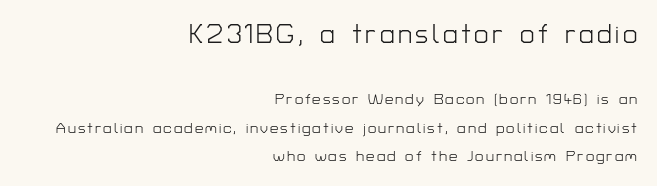
Q: Is the text bold? A: No.
Q: Is the text italic (slanted)? A: No, it is upright.
Q: Is the text underlined? A: No.
Q: How is the paragraph aligned? A: Right-aligned.
Q: Is the spacing between lines tight, normal or loose? A: Loose.
Q: Which block of text is set in a larger size, the first (top) or the second (bottom)? A: The first (top) one.
